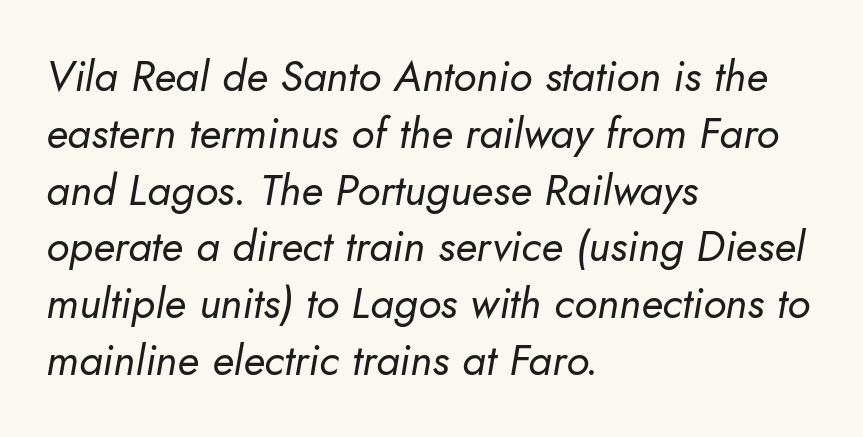
Q: Is the text bold? A: No.
Q: Is the text italic (slanted)? A: Yes, it leans right by about 10 degrees.
Q: Is the text underlined? A: No.
Q: How is the paragraph aligned? A: Left-aligned.
Q: Is the spacing between letters normal or unusually wide? A: Normal.
Q: Is the spacing between lines tight, normal or loose? A: Normal.
Q: Width (condensed, normal, or wide)? A: Normal.
Q: Stroke contrast? A: Low.
Q: x-height? A: Small.
Q: Monospaced? A: No.
